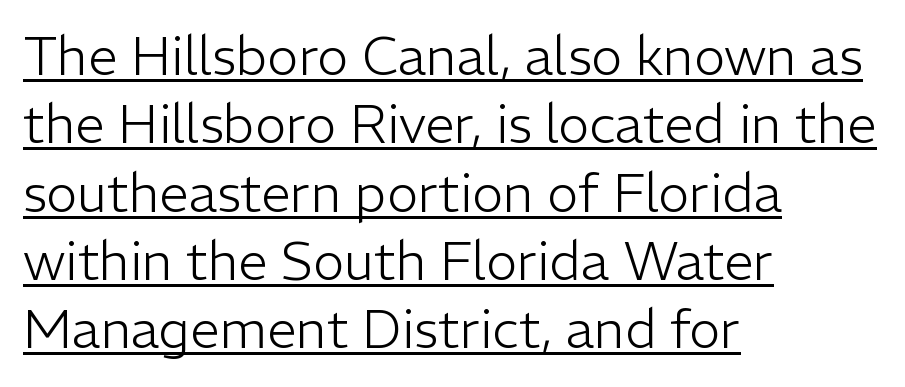
The image shows 53 px light sans-serif type, upright; set left-aligned, normal line spacing (1.29x), normal letter spacing, underlined; low stroke contrast and a medium x-height.
